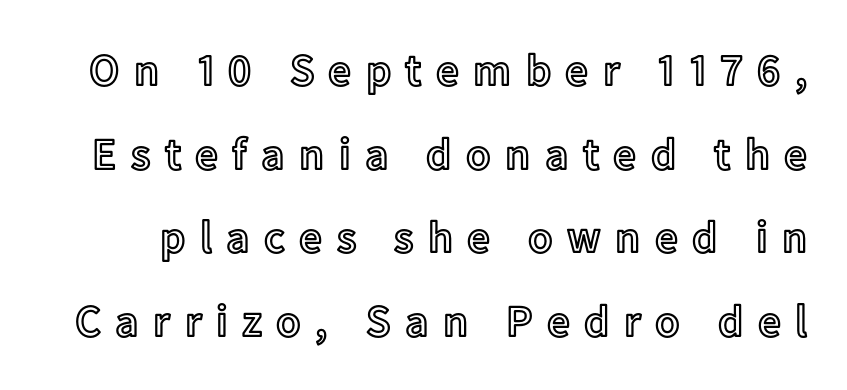
{"italic": "no", "width": "normal", "x_height": "medium", "monospaced": "no", "underline": "no", "line_spacing_ratio": 1.86, "letter_spacing": "wide", "letter_spacing_em": 0.32, "glyph_px": 45}
